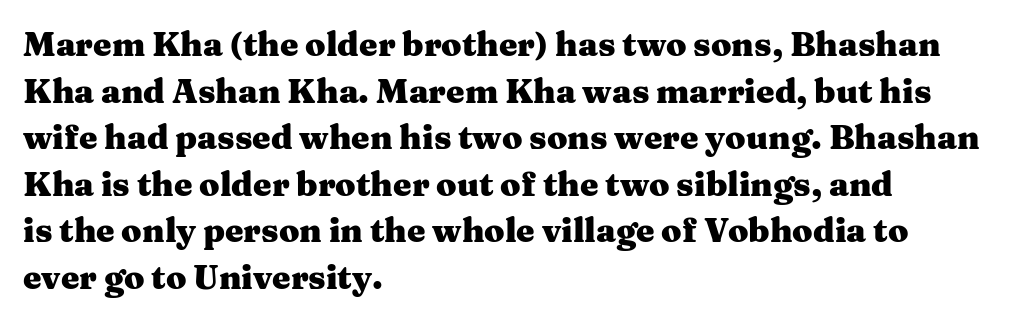
{"serif": "yes", "italic": "no", "bold": "yes", "weight": "heavy", "width": "wide", "stroke_contrast": "medium", "x_height": "medium", "monospaced": "no", "underline": "no", "align": "left", "line_spacing": "normal", "line_spacing_ratio": 1.41, "letter_spacing": "normal", "letter_spacing_em": 0.0, "glyph_px": 33}
